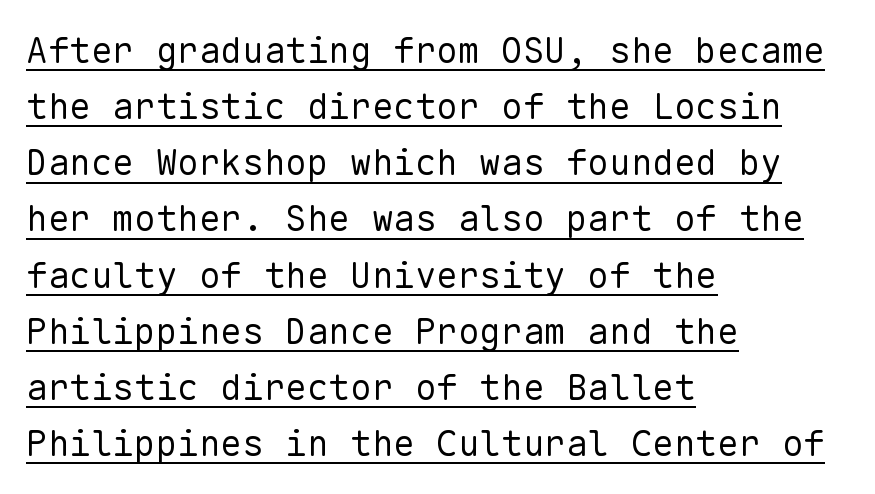
Monospaced: the letters line up in strict vertical columns. No letter is thick-stroked: the sample isn't bold. There is no visible air inserted between adjacent glyphs. Baseline-to-baseline distance is the conventional proportion of letter height.
